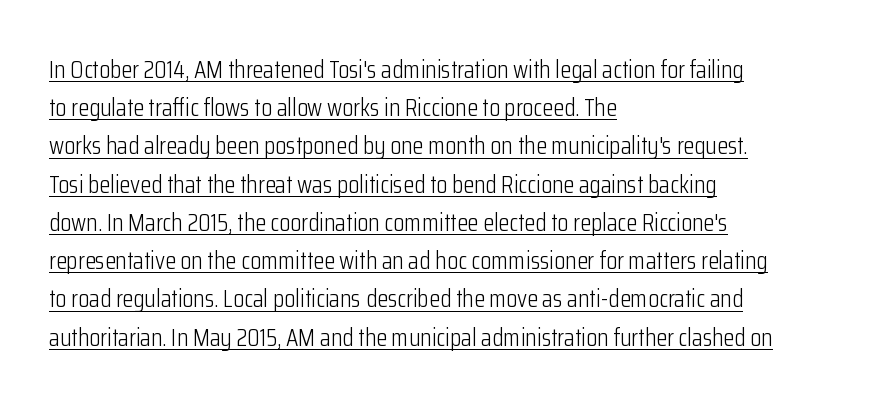
Q: Is the text bold? A: No.
Q: Is the text italic (slanted)? A: No, it is upright.
Q: Is the text underlined? A: Yes.
Q: How is the paragraph aligned? A: Left-aligned.
Q: Is the spacing between letters normal or unusually wide? A: Normal.
Q: Is the spacing between lines tight, normal or loose? A: Normal.
